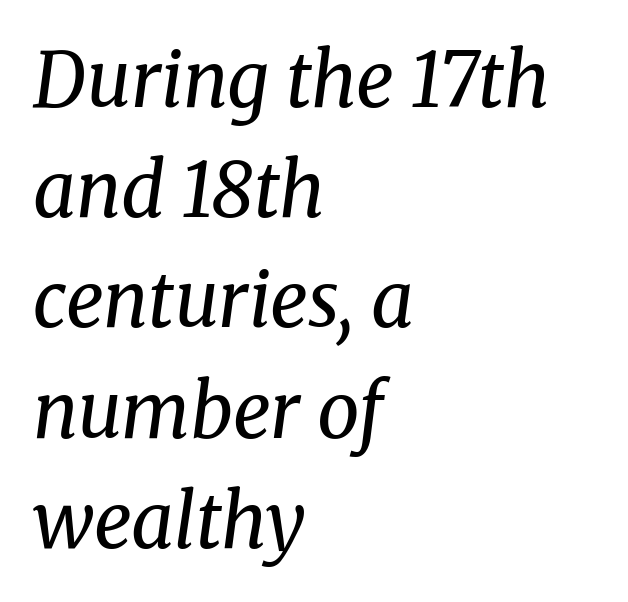
The image shows 75 px regular-weight serif type, italic (leaning right); set left-aligned, normal line spacing (1.47x), normal letter spacing, not underlined; medium stroke contrast and a medium x-height.
